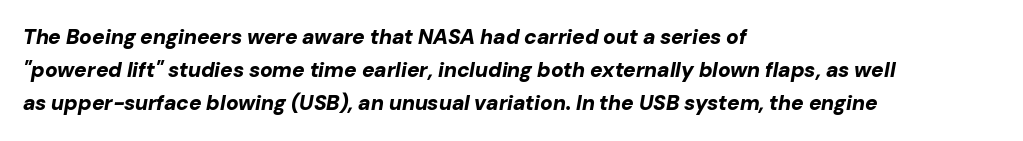
Notice how descenders clear the ascenders below comfortably — that's standard leading. Caption: standard tracking, unaltered. Each line starts at the same left margin while the right side varies. Compared with ordinary roman type, these characters are visibly tilted. Chunky letters — that's bold for sure.
